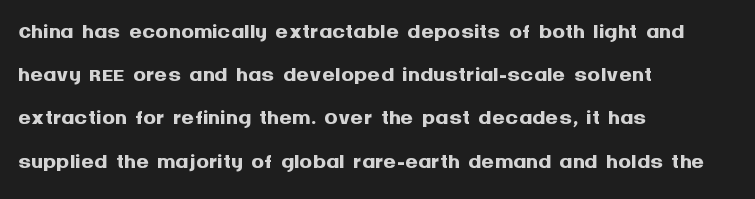
{"serif": "no", "italic": "no", "bold": "yes", "weight": "semibold", "width": "normal", "stroke_contrast": "medium", "x_height": "large", "monospaced": "no", "underline": "no", "align": "left", "line_spacing": "normal", "line_spacing_ratio": 1.35, "letter_spacing": "normal", "letter_spacing_em": 0.0, "glyph_px": 32}
